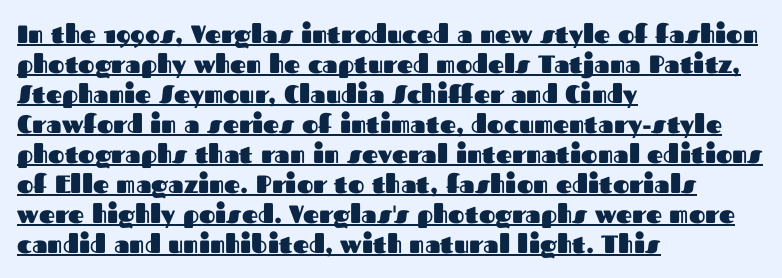
What decoration does the sample have? An underline. These words are printed bold, with thick strokes throughout. Italic? Not at all — the glyphs are vertical. Left-aligned paragraph, ragged on the right.
